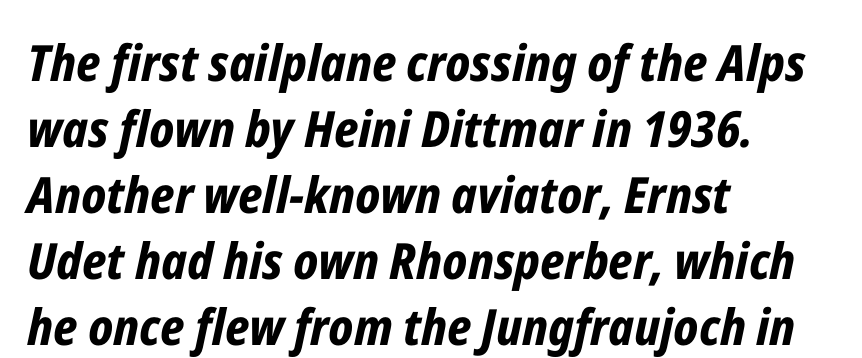
The image shows 50 px bold, condensed type, italic (leaning right); set left-aligned, normal line spacing (1.32x), normal letter spacing, not underlined; low stroke contrast and a medium x-height.
